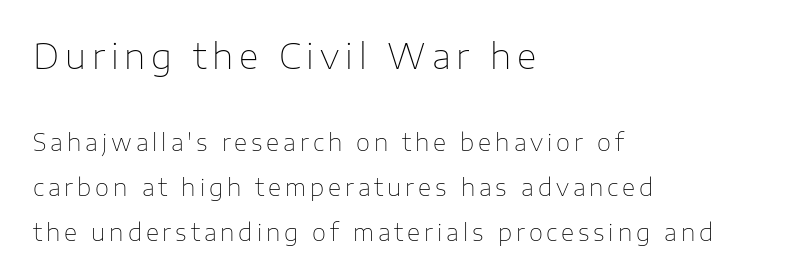
{"serif": "no", "italic": "no", "bold": "no", "weight": "thin", "width": "normal", "stroke_contrast": "low", "x_height": "medium", "monospaced": "no", "underline": "no", "align": "left", "line_spacing": "loose", "line_spacing_ratio": 1.96, "larger_block": "first", "size_ratio": 1.48, "glyph_px": 34}
